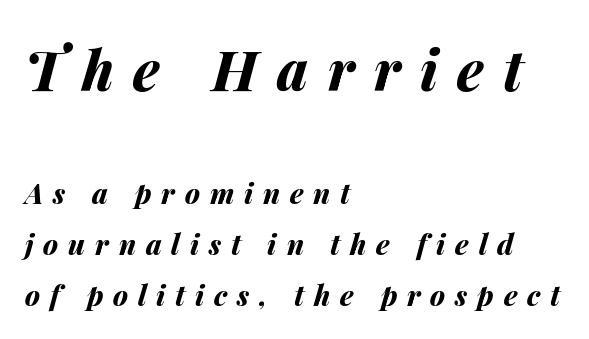
The image shows 55 px bold type, italic (leaning right); set left-aligned, line spacing 1.83x, unusually wide letter spacing (+0.35 em), not underlined; the first (top) block is 1.96x larger; medium stroke contrast and a medium x-height.
